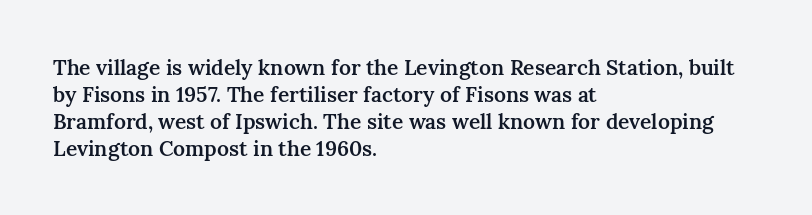
Q: Is the text bold? A: Semi-bold.
Q: Is the text italic (slanted)? A: No, it is upright.
Q: Is the text underlined? A: No.
Q: How is the paragraph aligned? A: Left-aligned.
Q: Is the spacing between letters normal or unusually wide? A: Normal.
Q: Is the spacing between lines tight, normal or loose? A: Normal.
